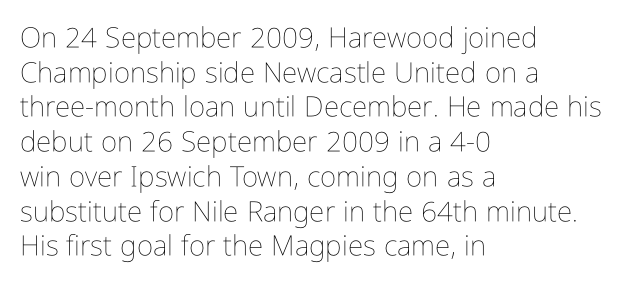
The image shows 28 px thin, condensed type, upright; set left-aligned, line spacing 1.24x, normal letter spacing, not underlined; low stroke contrast and a medium x-height.
